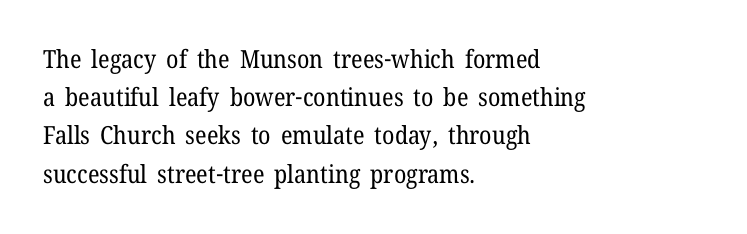
{"italic": "no", "bold": "no", "underline": "no", "align": "left", "line_spacing": "normal", "line_spacing_ratio": 1.53, "letter_spacing": "normal", "letter_spacing_em": 0.0, "glyph_px": 25}
